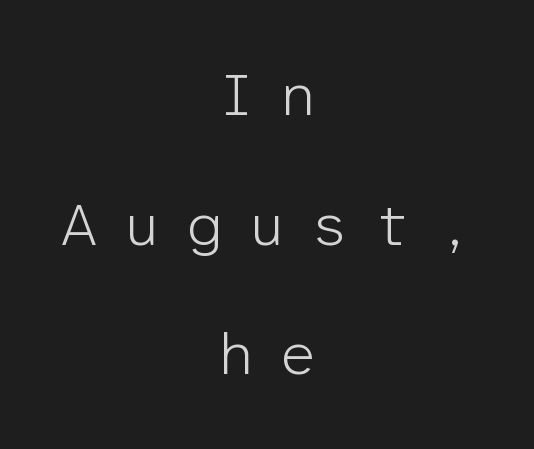
{"serif": "no", "italic": "no", "bold": "no", "weight": "light", "width": "normal", "stroke_contrast": "low", "x_height": "medium", "monospaced": "yes", "underline": "no", "align": "center", "line_spacing": "loose", "line_spacing_ratio": 2.16, "letter_spacing": "wide", "letter_spacing_em": 0.41, "glyph_px": 60}
